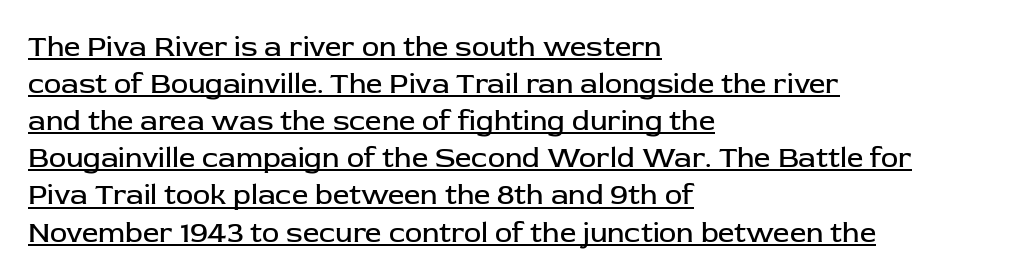
Q: Is the text bold? A: No.
Q: Is the text italic (slanted)? A: No, it is upright.
Q: Is the typeface a serif or a sans-serif typeface? A: Sans-serif.
Q: Is the text underlined? A: Yes.
Q: How is the paragraph aligned? A: Left-aligned.
Q: Is the spacing between letters normal or unusually wide? A: Normal.
Q: Is the spacing between lines tight, normal or loose? A: Normal.
Q: Width (condensed, normal, or wide)? A: Normal.
Q: Stroke contrast? A: Low.
Q: x-height? A: Medium.
Q: Monospaced? A: No.
